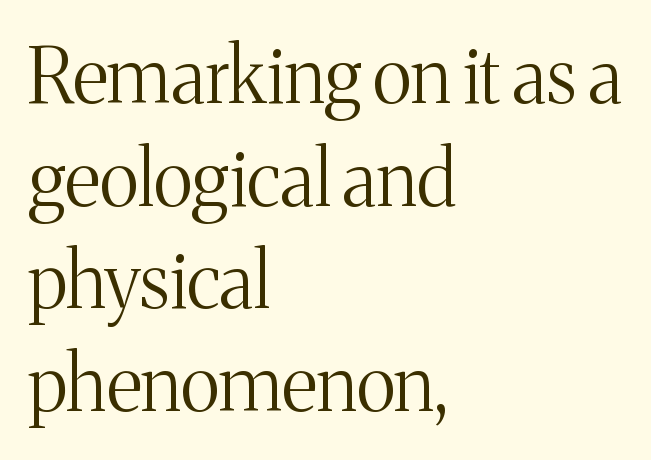
The image shows 76 px light serif type, upright; set left-aligned, normal line spacing (1.35x), normal letter spacing, not underlined; medium stroke contrast and a medium x-height.
